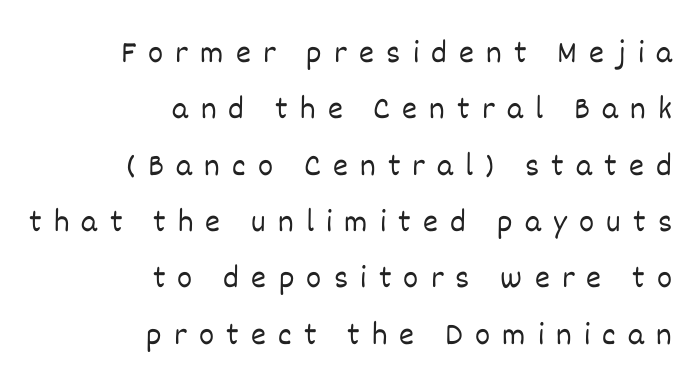
{"italic": "no", "bold": "no", "weight": "light", "width": "normal", "stroke_contrast": "low", "x_height": "large", "monospaced": "no", "underline": "no", "align": "right", "line_spacing_ratio": 1.76, "letter_spacing": "wide", "letter_spacing_em": 0.38, "glyph_px": 32}
